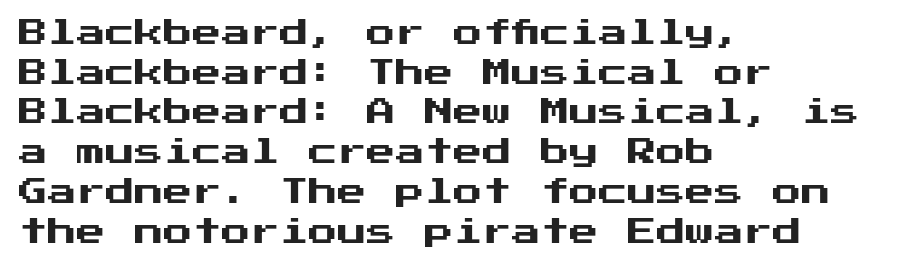
{"serif": "no", "italic": "no", "width": "normal", "stroke_contrast": "medium", "x_height": "medium", "underline": "no", "align": "left", "line_spacing": "normal", "line_spacing_ratio": 1.37, "letter_spacing": "normal", "letter_spacing_em": 0.0, "glyph_px": 29}
